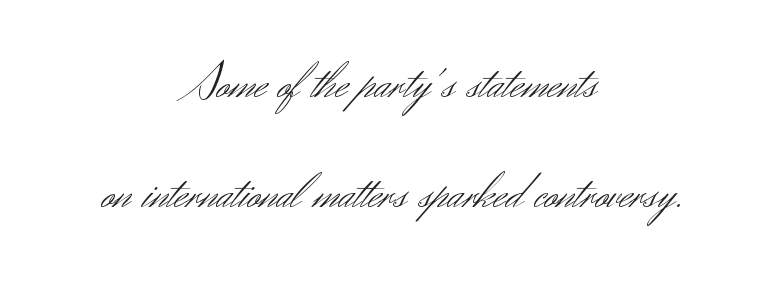
Q: Is the text bold? A: No.
Q: Is the text italic (slanted)? A: Yes.
Q: Is the typeface a serif or a sans-serif typeface? A: Sans-serif.
Q: Is the text underlined? A: No.
Q: How is the paragraph aligned? A: Centered.
Q: Is the spacing between letters normal or unusually wide? A: Normal.
Q: Is the spacing between lines tight, normal or loose? A: Loose.
Q: Width (condensed, normal, or wide)? A: Normal.
Q: Stroke contrast? A: Medium.
Q: x-height? A: Small.
Q: Monospaced? A: No.
